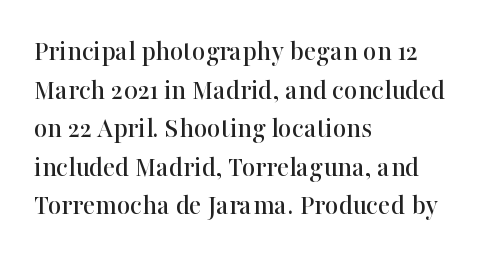
Q: Is the text italic (slanted)? A: No, it is upright.
Q: Is the typeface a serif or a sans-serif typeface? A: Serif.
Q: Is the text underlined? A: No.
Q: How is the paragraph aligned? A: Left-aligned.
Q: Is the spacing between letters normal or unusually wide? A: Normal.
Q: Is the spacing between lines tight, normal or loose? A: Normal.
Q: Width (condensed, normal, or wide)? A: Normal.
Q: Stroke contrast? A: High.
Q: x-height? A: Medium.
Q: Monospaced? A: No.
